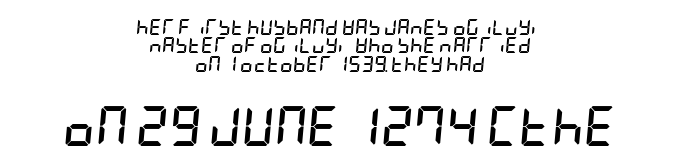
The image shows 40 px semibold, condensed type, italic (leaning right); set centered, tight line spacing (1.15x), normal letter spacing, not underlined; the second (bottom) block is 2.5x larger; low stroke contrast and a large x-height.
